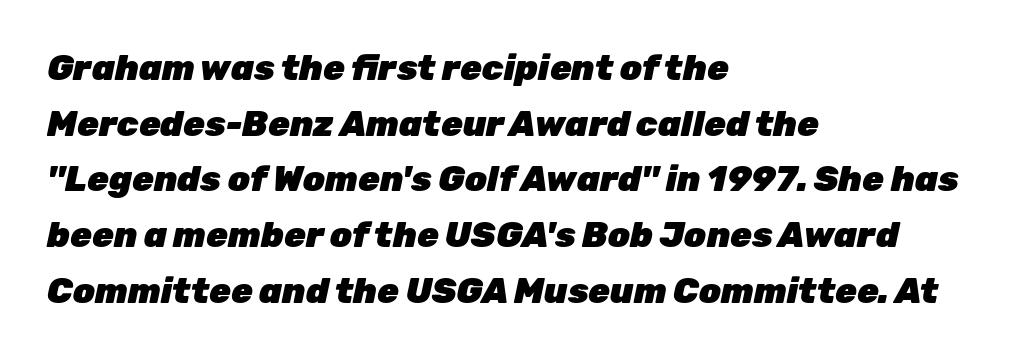
{"italic": "yes", "lean": "right", "slant_degrees": 12, "bold": "yes", "weight": "heavy", "width": "normal", "stroke_contrast": "low", "x_height": "medium", "monospaced": "no", "underline": "no", "align": "left", "line_spacing": "normal", "line_spacing_ratio": 1.59, "letter_spacing": "normal", "letter_spacing_em": 0.0, "glyph_px": 35}
